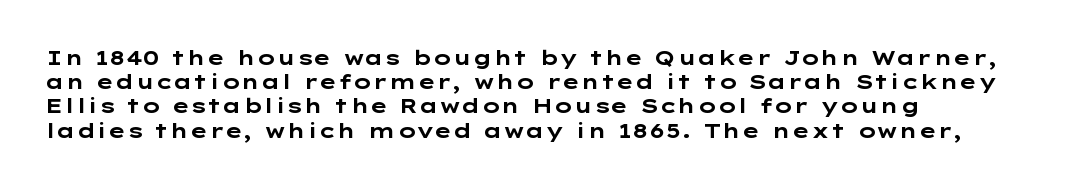
The image shows 20 px bold type, upright; set left-aligned, line spacing 1.21x, normal letter spacing, not underlined.
